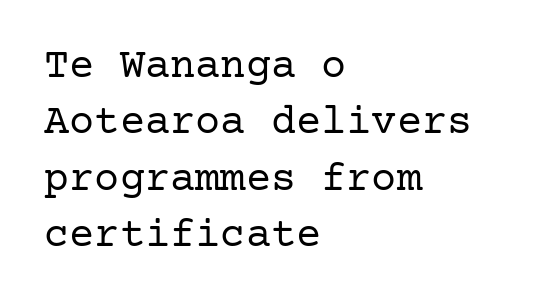
The image shows 42 px regular-weight serif type, upright; set left-aligned, normal line spacing (1.34x), normal letter spacing, not underlined; low stroke contrast and a medium x-height.
